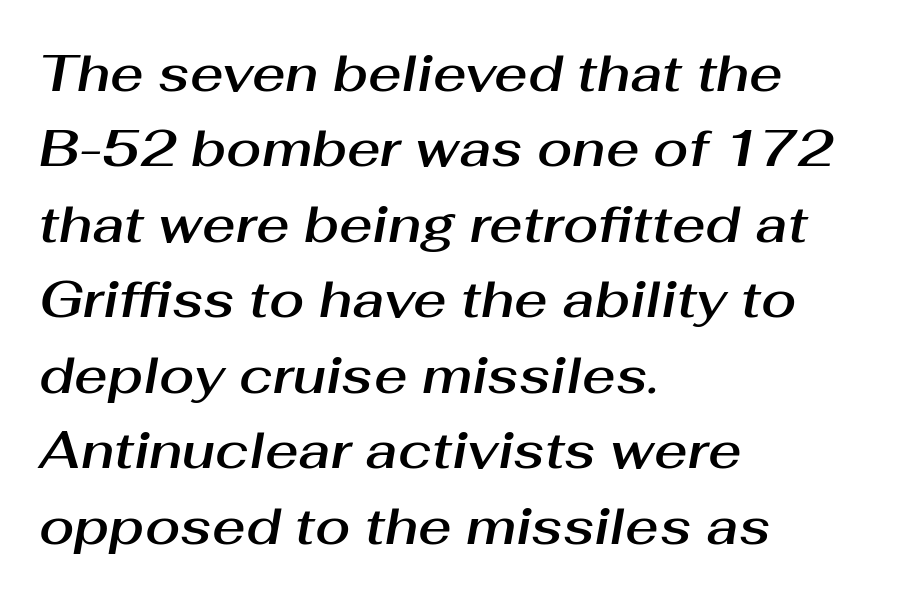
The image shows 51 px text type, italic (leaning right); set left-aligned, normal line spacing (1.48x), normal letter spacing, not underlined; medium stroke contrast and a medium x-height.
